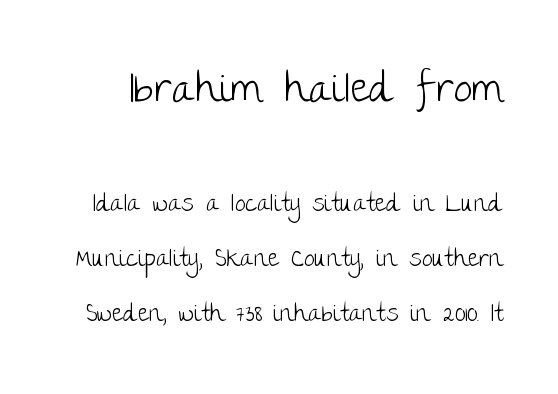
{"serif": "no", "italic": "no", "bold": "no", "weight": "light", "width": "normal", "stroke_contrast": "low", "x_height": "large", "monospaced": "no", "underline": "no", "line_spacing": "loose", "line_spacing_ratio": 2.28, "letter_spacing": "normal", "letter_spacing_em": 0.0, "larger_block": "first", "size_ratio": 1.75, "glyph_px": 42}
